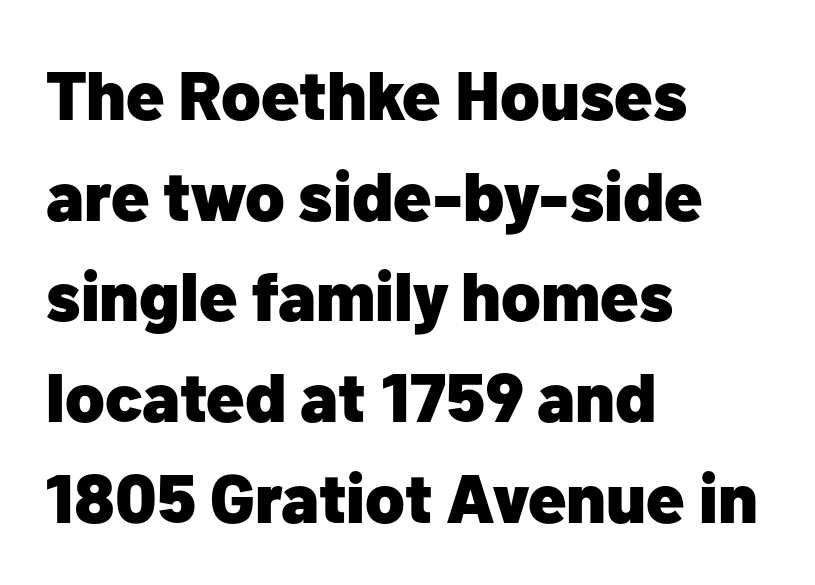
Q: Is the text bold? A: Yes.
Q: Is the text italic (slanted)? A: No, it is upright.
Q: Is the typeface a serif or a sans-serif typeface? A: Sans-serif.
Q: Is the text underlined? A: No.
Q: How is the paragraph aligned? A: Left-aligned.
Q: Is the spacing between letters normal or unusually wide? A: Normal.
Q: Is the spacing between lines tight, normal or loose? A: Normal.
Q: Width (condensed, normal, or wide)? A: Normal.
Q: Stroke contrast? A: Low.
Q: x-height? A: Medium.
Q: Monospaced? A: No.
